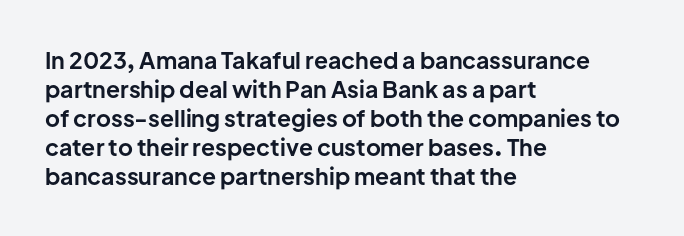
The image shows 23 px bold type, upright; set left-aligned, normal line spacing (1.26x), normal letter spacing, not underlined.
